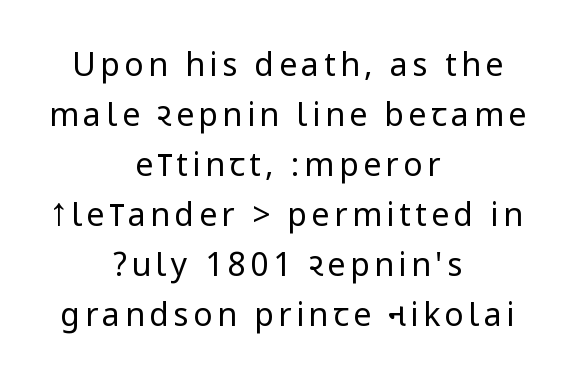
On a weight scale, this lands at 450 or below. Serif or sans? Sans — the stroke terminals are bare. The vertical gap from one line to the next is medium. The specimen omits any rule beneath the text block's lines.
